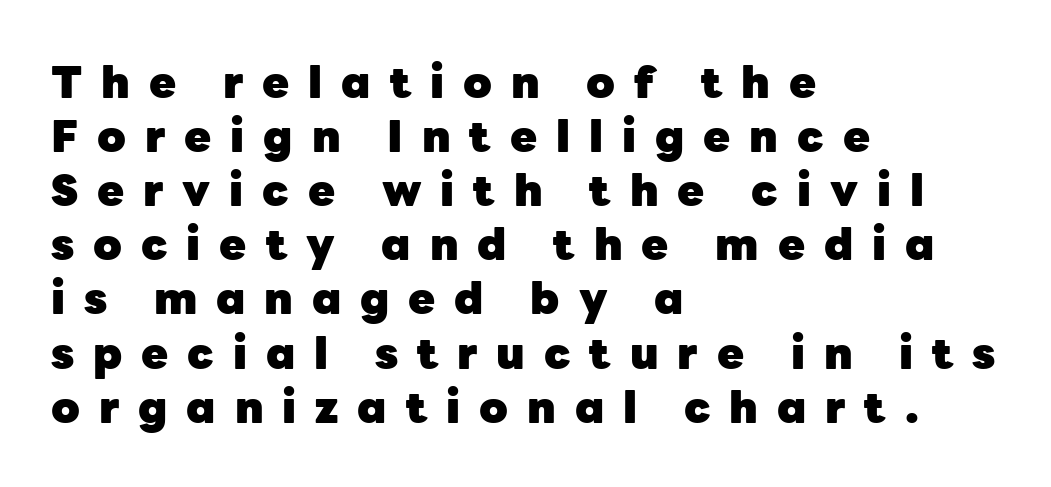
Q: Is the text bold? A: Yes.
Q: Is the text italic (slanted)? A: No, it is upright.
Q: Is the typeface a serif or a sans-serif typeface? A: Sans-serif.
Q: Is the text underlined? A: No.
Q: How is the paragraph aligned? A: Left-aligned.
Q: Is the spacing between letters normal or unusually wide? A: Unusually wide.
Q: Width (condensed, normal, or wide)? A: Normal.
Q: Stroke contrast? A: Low.
Q: x-height? A: Medium.
Q: Monospaced? A: No.
